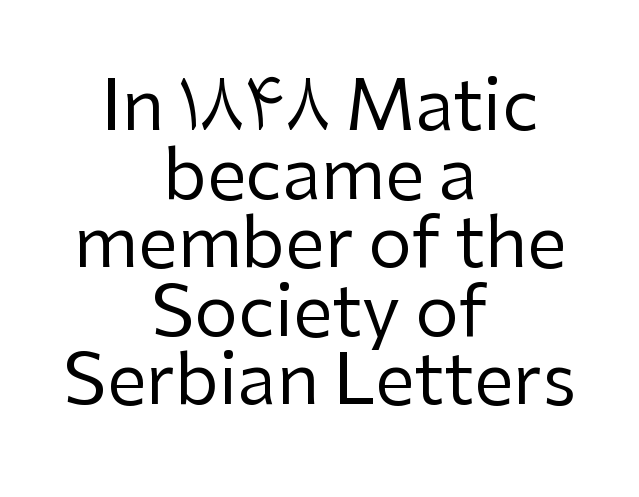
Honestly, there is no underline to notice here at all. No extra ink here — the face is not bold. The paragraph has two soft edges and a firm central axis. Type style note: lacks serifs.
